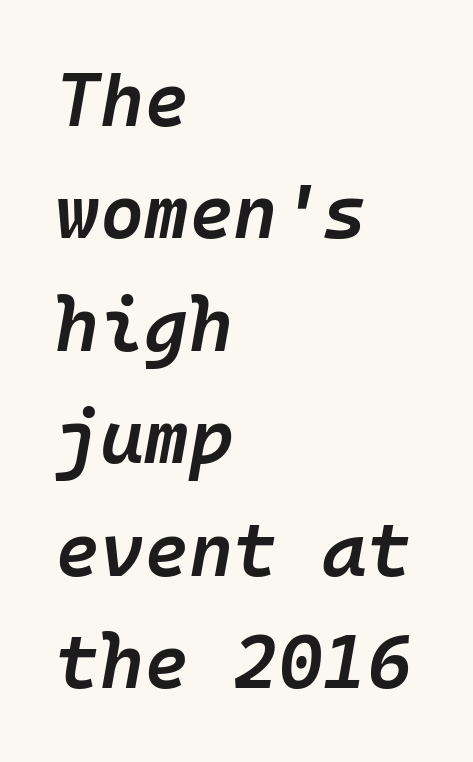
The image shows 76 px semibold type, italic (leaning right), monospaced; set left-aligned, normal line spacing (1.48x), normal letter spacing, not underlined; low stroke contrast and a medium x-height.
